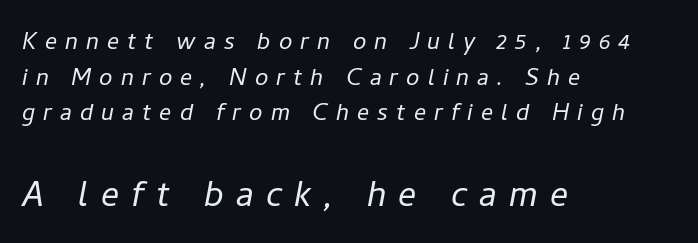
The image shows 45 px light type, italic (leaning right); set left-aligned, line spacing 1.19x, unusually wide letter spacing (+0.27 em), not underlined; the second (bottom) block is 1.5x larger; low stroke contrast and a medium x-height.
